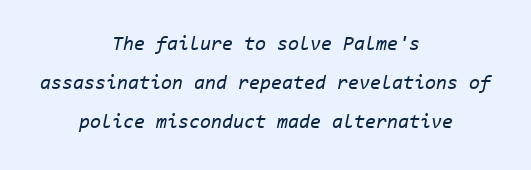
Q: Is the text bold? A: No.
Q: Is the text italic (slanted)? A: Yes, it leans right by about 11 degrees.
Q: Is the text underlined? A: No.
Q: How is the paragraph aligned? A: Centered.
Q: Is the spacing between letters normal or unusually wide? A: Normal.
Q: Is the spacing between lines tight, normal or loose? A: Loose.
